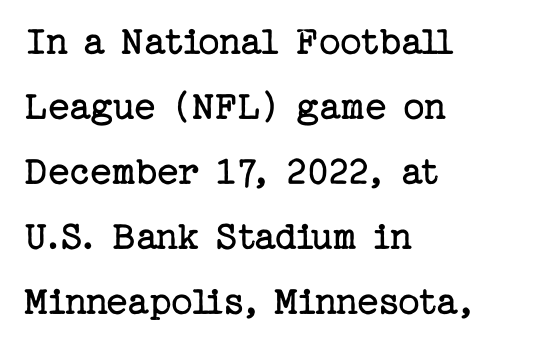
Q: Is the text bold? A: No.
Q: Is the text italic (slanted)? A: No, it is upright.
Q: Is the typeface a serif or a sans-serif typeface? A: Serif.
Q: Is the text underlined? A: No.
Q: How is the paragraph aligned? A: Left-aligned.
Q: Is the spacing between letters normal or unusually wide? A: Normal.
Q: Is the spacing between lines tight, normal or loose? A: Normal.
Q: Width (condensed, normal, or wide)? A: Normal.
Q: Stroke contrast? A: Low.
Q: x-height? A: Medium.
